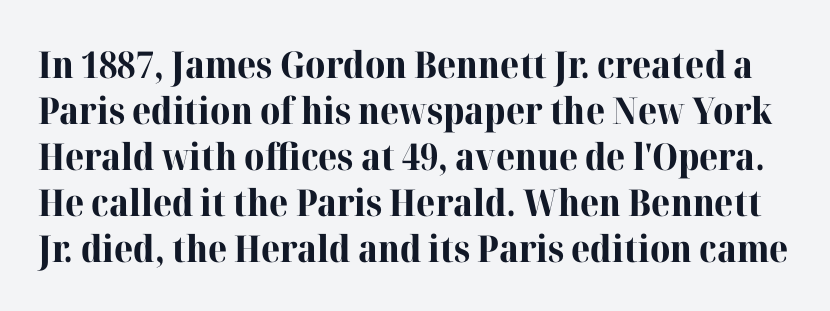
The characters look thick and weighty, a clear bold. Is this a fixed-width face? No — the glyphs have proportional, varying widths. This is serif lettering, the kind often seen in printed books. You can tell it's not italic because the verticals are truly vertical. The zone under the glyphs is completely vacant. In terms of letterspacing, this is plain default setting.
